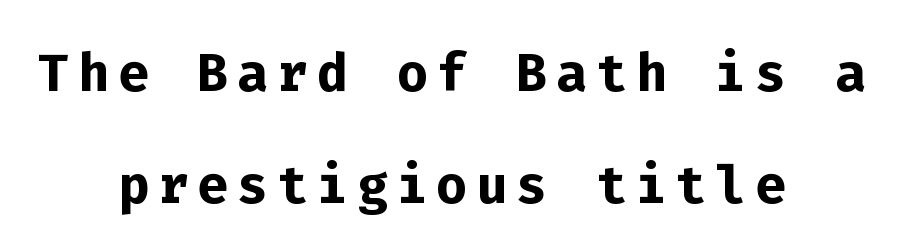
Q: Is the text bold? A: Yes.
Q: Is the text italic (slanted)? A: No, it is upright.
Q: Is the typeface a serif or a sans-serif typeface? A: Sans-serif.
Q: Is the text underlined? A: No.
Q: How is the paragraph aligned? A: Centered.
Q: Is the spacing between lines tight, normal or loose? A: Normal.
Q: Width (condensed, normal, or wide)? A: Normal.
Q: Stroke contrast? A: Low.
Q: x-height? A: Medium.
Q: Monospaced? A: Yes.
